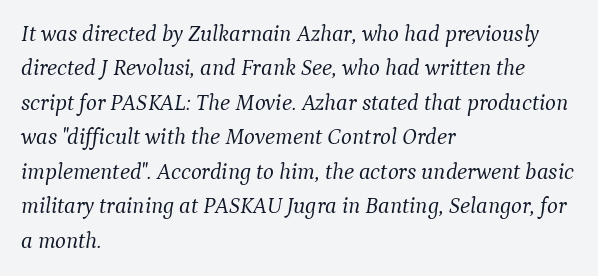
{"italic": "yes", "lean": "right", "slant_degrees": 9, "bold": "no", "underline": "no", "align": "left", "line_spacing": "normal", "line_spacing_ratio": 1.5, "letter_spacing": "normal", "letter_spacing_em": 0.0, "glyph_px": 23}
